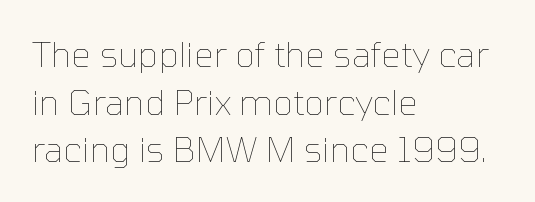
Q: Is the text bold? A: No.
Q: Is the text italic (slanted)? A: No, it is upright.
Q: Is the text underlined? A: No.
Q: How is the paragraph aligned? A: Left-aligned.
Q: Is the spacing between letters normal or unusually wide? A: Normal.
Q: Is the spacing between lines tight, normal or loose? A: Normal.
Q: Width (condensed, normal, or wide)? A: Normal.
Q: Stroke contrast? A: Low.
Q: x-height? A: Medium.
Q: Monospaced? A: No.
